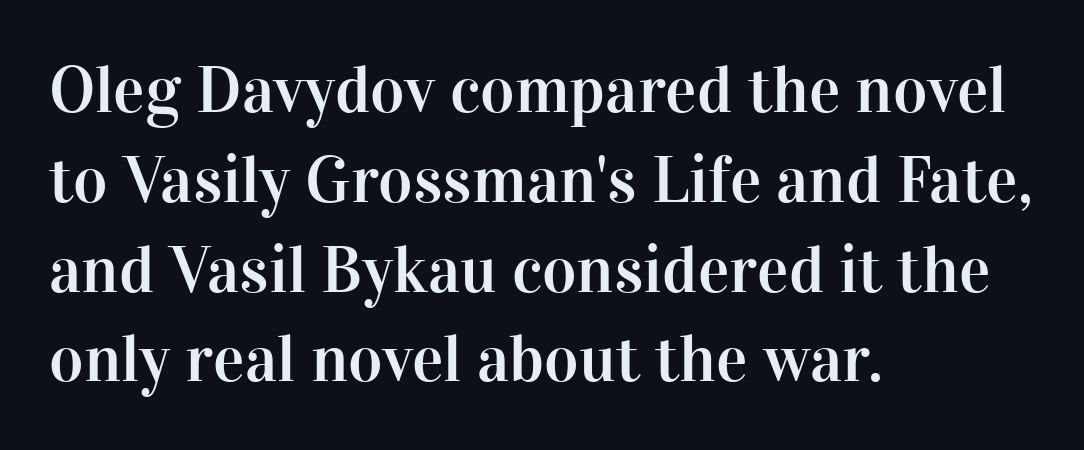
Q: Is the text italic (slanted)? A: No, it is upright.
Q: Is the typeface a serif or a sans-serif typeface? A: Serif.
Q: Is the text underlined? A: No.
Q: How is the paragraph aligned? A: Left-aligned.
Q: Is the spacing between letters normal or unusually wide? A: Normal.
Q: Is the spacing between lines tight, normal or loose? A: Normal.
Q: Width (condensed, normal, or wide)? A: Normal.
Q: Stroke contrast? A: High.
Q: x-height? A: Medium.
Q: Monospaced? A: No.
